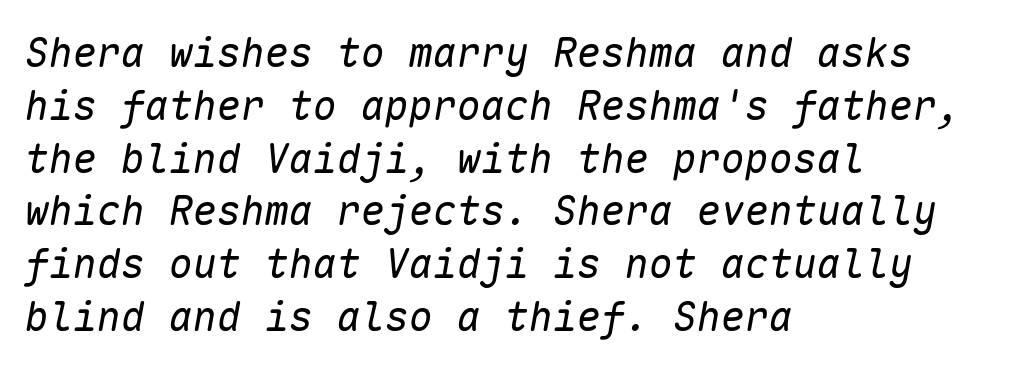
Q: Is the text bold? A: No.
Q: Is the text italic (slanted)? A: Yes, it leans right by about 10 degrees.
Q: Is the text underlined? A: No.
Q: How is the paragraph aligned? A: Left-aligned.
Q: Is the spacing between letters normal or unusually wide? A: Normal.
Q: Is the spacing between lines tight, normal or loose? A: Normal.
Q: Width (condensed, normal, or wide)? A: Normal.
Q: Stroke contrast? A: Low.
Q: x-height? A: Medium.
Q: Monospaced? A: Yes.
